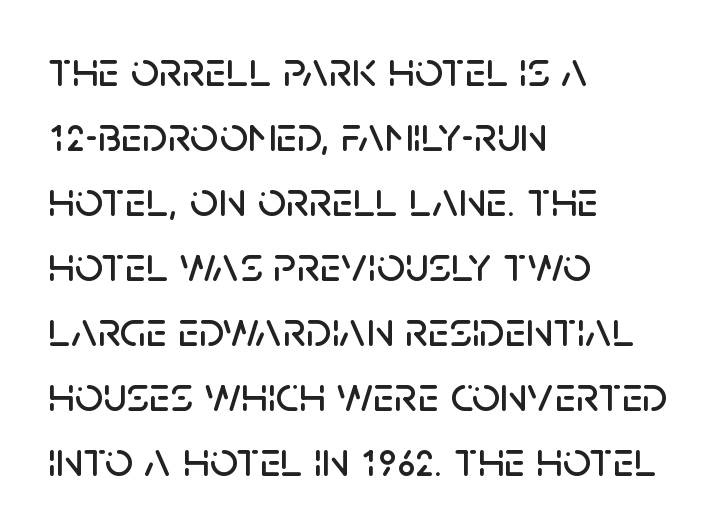
Do the letters lean? They stand straight. Glance below the letters and you will spot only blank space. The font family rendered here belongs to the sans-serif group. You could not count columns in this text — the font is proportionally spaced. Vertical spacing — default.
